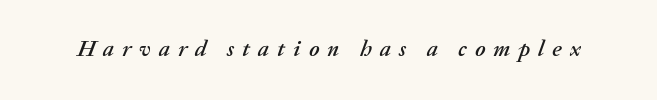
Q: Is the text italic (slanted)? A: Yes, it leans right by about 20 degrees.
Q: Is the text underlined? A: No.
Q: Is the spacing between letters normal or unusually wide? A: Unusually wide.
